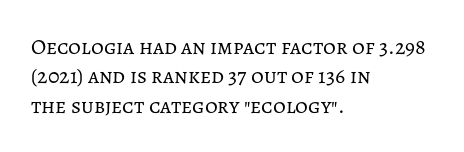
The image shows 22 px text type, upright; set left-aligned, normal line spacing (1.33x), normal letter spacing, not underlined.
